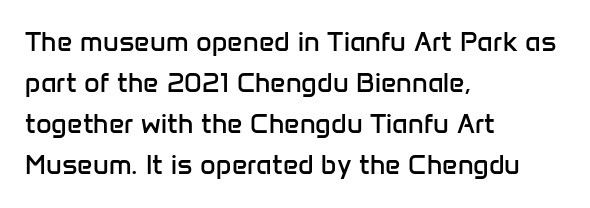
The image shows 27 px text type, upright; set left-aligned, normal line spacing (1.52x), normal letter spacing, not underlined.
